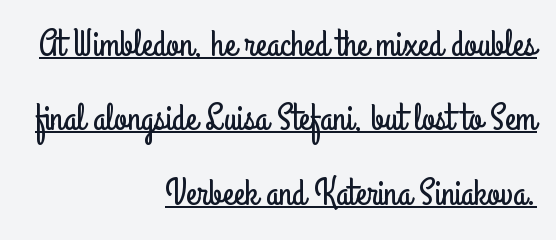
The image shows 37 px condensed sans-serif type; set right-aligned, loose line spacing (2.01x), normal letter spacing, underlined; low stroke contrast and a small x-height.
